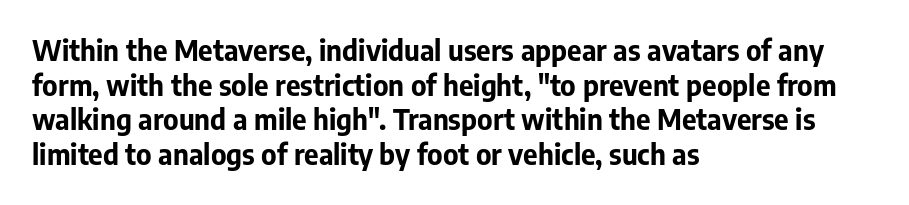
Q: Is the text bold? A: Yes.
Q: Is the text italic (slanted)? A: No, it is upright.
Q: Is the typeface a serif or a sans-serif typeface? A: Sans-serif.
Q: Is the text underlined? A: No.
Q: How is the paragraph aligned? A: Left-aligned.
Q: Is the spacing between letters normal or unusually wide? A: Normal.
Q: Width (condensed, normal, or wide)? A: Normal.
Q: Stroke contrast? A: Low.
Q: x-height? A: Medium.
Q: Monospaced? A: No.
